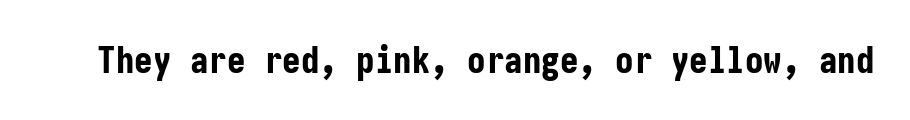
Do the letters lean? They stand straight. A sans-serif font was chosen for this passage. Check under the words: just untouched page. What weight is shown? A full bold with thick strokes. Does extra space separate the letters? No, they use regular spacing.
